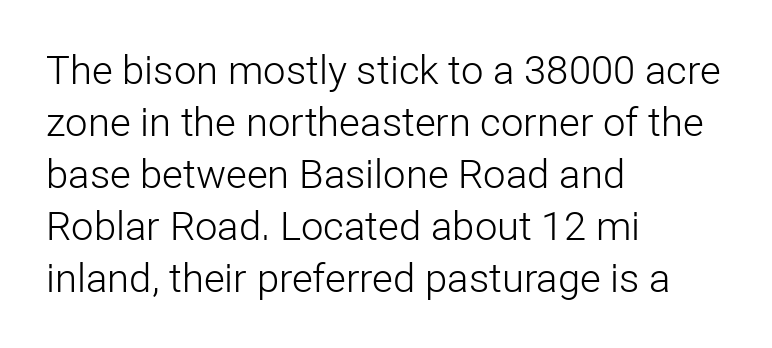
The image shows 40 px light sans-serif type, upright; set left-aligned, normal line spacing (1.3x), normal letter spacing, not underlined; low stroke contrast and a medium x-height.
